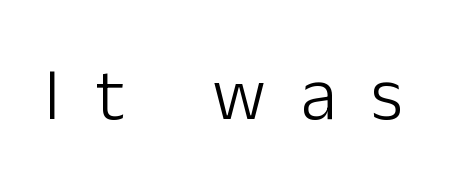
What kind of face is this? One without serifs — a sans. No italicization has been applied; the sample stays upright. Note the varied advance widths — an 'i' is clearly narrower than an 'm'. Glyph-to-glyph distance is far greater than everyday printed text.
